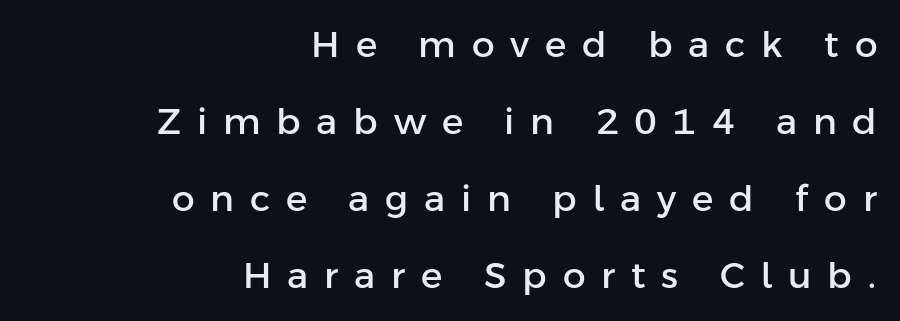
Q: Is the text italic (slanted)? A: No, it is upright.
Q: Is the typeface a serif or a sans-serif typeface? A: Sans-serif.
Q: Is the text underlined? A: No.
Q: How is the paragraph aligned? A: Right-aligned.
Q: Is the spacing between letters normal or unusually wide? A: Unusually wide.
Q: Is the spacing between lines tight, normal or loose? A: Loose.
Q: Width (condensed, normal, or wide)? A: Normal.
Q: Stroke contrast? A: Low.
Q: x-height? A: Medium.
Q: Monospaced? A: No.
